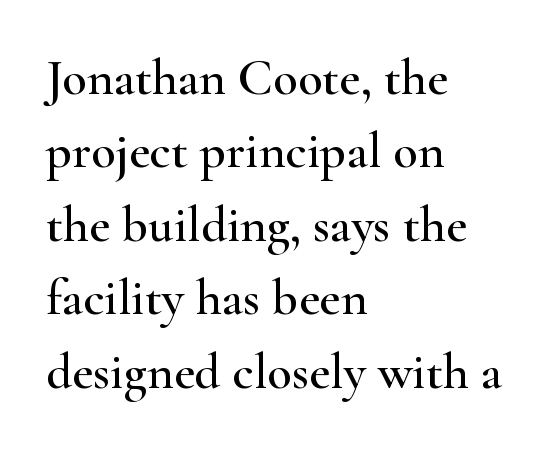
{"serif": "yes", "italic": "no", "width": "wide", "stroke_contrast": "high", "x_height": "small", "monospaced": "no", "underline": "no", "align": "left", "line_spacing": "normal", "line_spacing_ratio": 1.44, "letter_spacing": "normal", "letter_spacing_em": 0.0, "glyph_px": 51}
